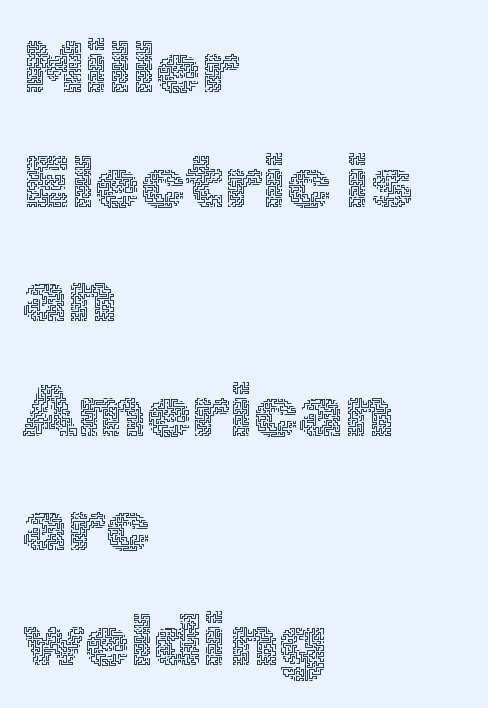
{"italic": "no", "bold": "no", "weight": "thin", "width": "normal", "x_height": "medium", "monospaced": "no", "underline": "no", "align": "left", "line_spacing": "normal", "line_spacing_ratio": 1.57, "letter_spacing": "normal", "letter_spacing_em": 0.0, "glyph_px": 73}
